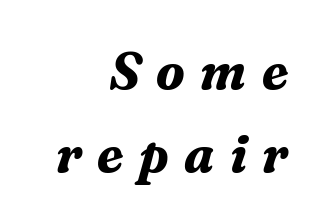
Is the type bold? Yes — the strokes are clearly thick and heavy. Rows of type keep a routine distance in the vertical direction. Is this a sans? No — the strokes have serifs. The face used here is rendered with a markedly widened letterfit. Does the copy run flush right? Yes — the right margin is perfectly even. The string is rendered with underlining switched off.
